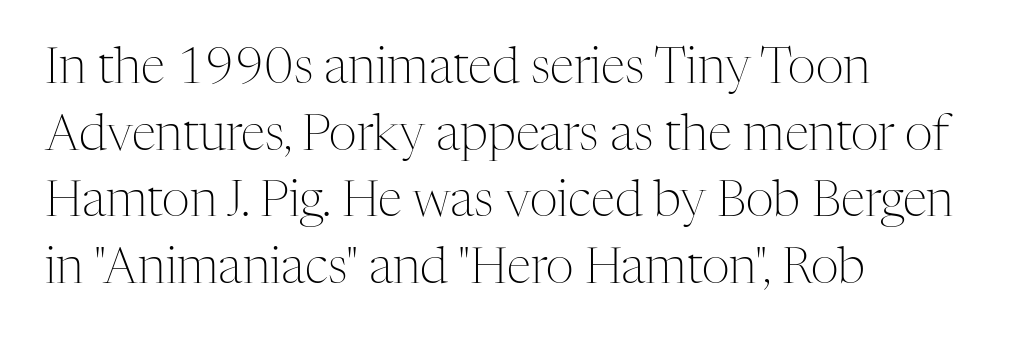
The image shows 49 px light serif type, upright; set left-aligned, normal line spacing (1.36x), normal letter spacing, not underlined; medium stroke contrast and a medium x-height.
